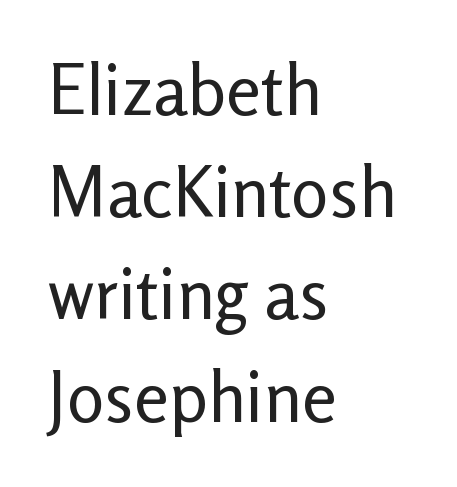
Q: Is the text bold? A: No.
Q: Is the text italic (slanted)? A: No, it is upright.
Q: Is the typeface a serif or a sans-serif typeface? A: Sans-serif.
Q: Is the text underlined? A: No.
Q: How is the paragraph aligned? A: Left-aligned.
Q: Is the spacing between letters normal or unusually wide? A: Normal.
Q: Is the spacing between lines tight, normal or loose? A: Normal.
Q: Width (condensed, normal, or wide)? A: Normal.
Q: Stroke contrast? A: Low.
Q: x-height? A: Medium.
Q: Monospaced? A: No.
